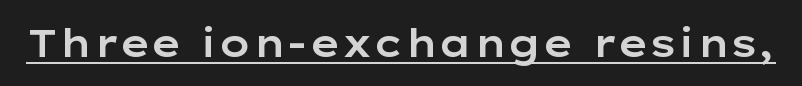
Q: Is the text italic (slanted)? A: No, it is upright.
Q: Is the typeface a serif or a sans-serif typeface? A: Sans-serif.
Q: Is the text underlined? A: Yes.
Q: Is the spacing between letters normal or unusually wide? A: Normal.
Q: Width (condensed, normal, or wide)? A: Wide.
Q: Stroke contrast? A: Low.
Q: x-height? A: Medium.
Q: Monospaced? A: No.
